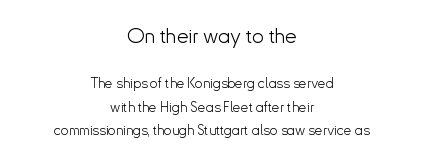
The composition opens big and finishes small. Stems and bowls with no extra thickness — not bold. Check under the words: just untouched page. The face used here is rendered with its standard letterfit. This is the regular roman posture of the typeface. The line-height multiplier appears to be the usual default.
